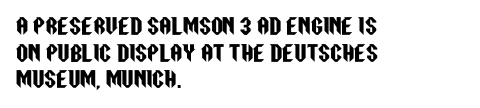
{"italic": "no", "underline": "no", "align": "left", "line_spacing": "normal", "line_spacing_ratio": 1.27, "letter_spacing": "normal", "letter_spacing_em": 0.0, "glyph_px": 21}
